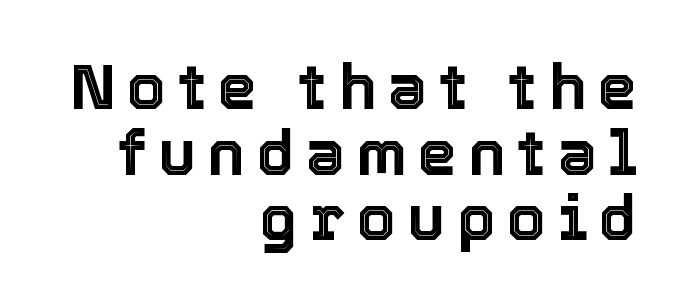
{"italic": "no", "width": "normal", "x_height": "medium", "monospaced": "no", "underline": "no", "align": "right", "line_spacing": "tight", "line_spacing_ratio": 1.06, "glyph_px": 62}
